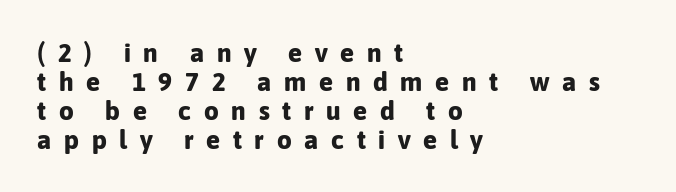
The specimen reads as upright at a glance. Check under the words: just untouched page. If you measured baseline to baseline, you'd find a short distance. The type is letterspaced generously, with wide tracking.
